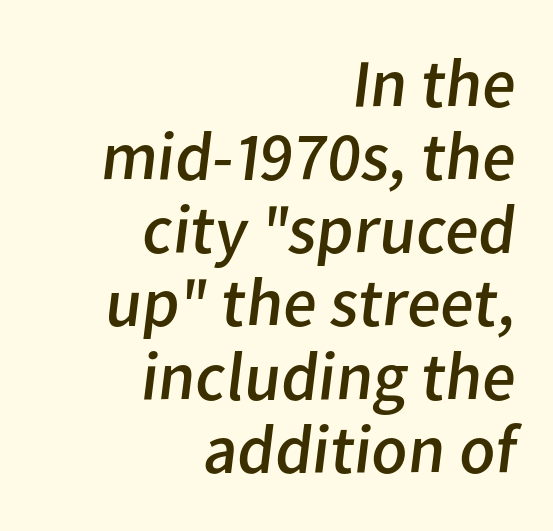
There is no visible air inserted between adjacent glyphs. This sample is right-justified, so line beginnings fall wherever the words allow. Look at the bottom of the vertical strokes: they stop flat, with no serifs. This is not heavy type; no bold has been used. Letters rest on an invisible, unmarked baseline.
